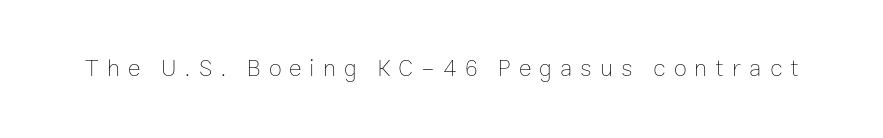
{"italic": "no", "bold": "no", "underline": "no", "letter_spacing": "wide", "letter_spacing_em": 0.33, "glyph_px": 24}
